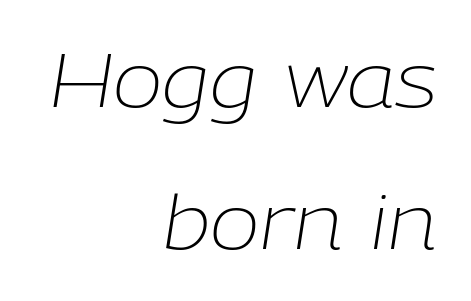
{"italic": "yes", "lean": "right", "slant_degrees": 9, "bold": "no", "weight": "light", "width": "normal", "stroke_contrast": "low", "x_height": "medium", "monospaced": "no", "underline": "no", "align": "right", "line_spacing": "loose", "line_spacing_ratio": 1.9, "letter_spacing": "normal", "letter_spacing_em": 0.0, "glyph_px": 75}
